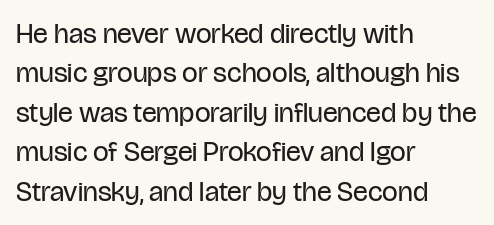
{"serif": "no", "italic": "no", "bold": "no", "weight": "regular", "width": "condensed", "stroke_contrast": "low", "x_height": "large", "monospaced": "no", "underline": "no", "align": "left", "line_spacing": "normal", "line_spacing_ratio": 1.41, "letter_spacing": "normal", "letter_spacing_em": 0.0, "glyph_px": 28}
